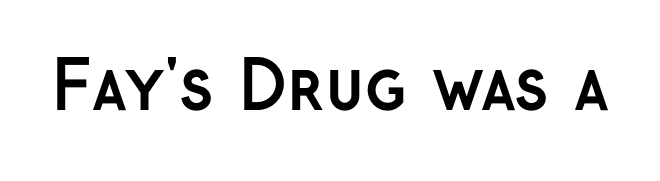
{"serif": "no", "italic": "no", "bold": "yes", "weight": "semibold", "width": "normal", "stroke_contrast": "low", "x_height": "medium", "monospaced": "no", "underline": "no", "letter_spacing": "normal", "letter_spacing_em": 0.0, "glyph_px": 66}
